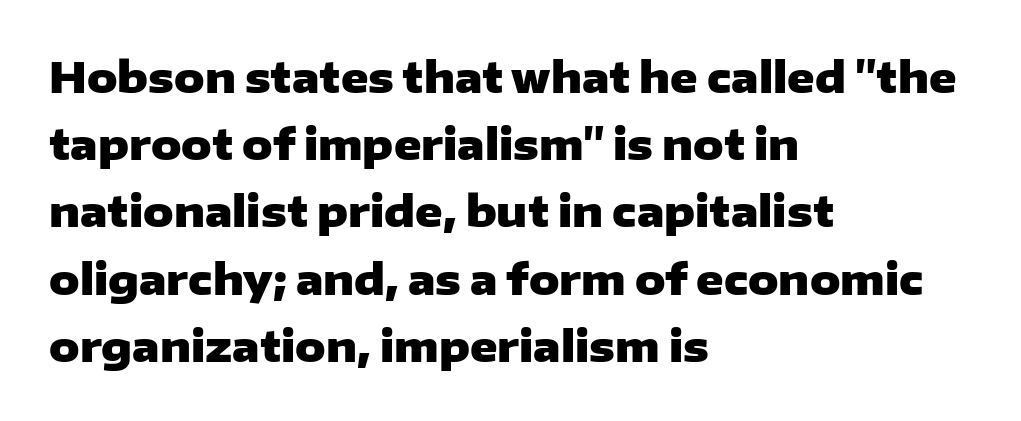
The image shows 42 px heavy, wide sans-serif type, upright; set left-aligned, normal line spacing (1.6x), normal letter spacing, not underlined; low stroke contrast and a medium x-height.
